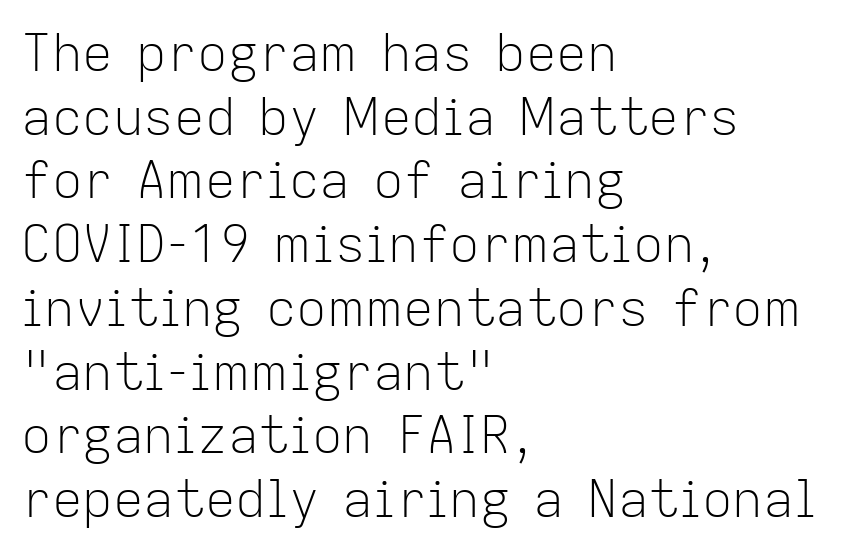
{"serif": "no", "italic": "no", "bold": "no", "weight": "light", "width": "normal", "stroke_contrast": "low", "x_height": "medium", "monospaced": "no", "underline": "no", "align": "left", "line_spacing": "normal", "line_spacing_ratio": 1.25, "letter_spacing": "normal", "letter_spacing_em": 0.0, "glyph_px": 51}
